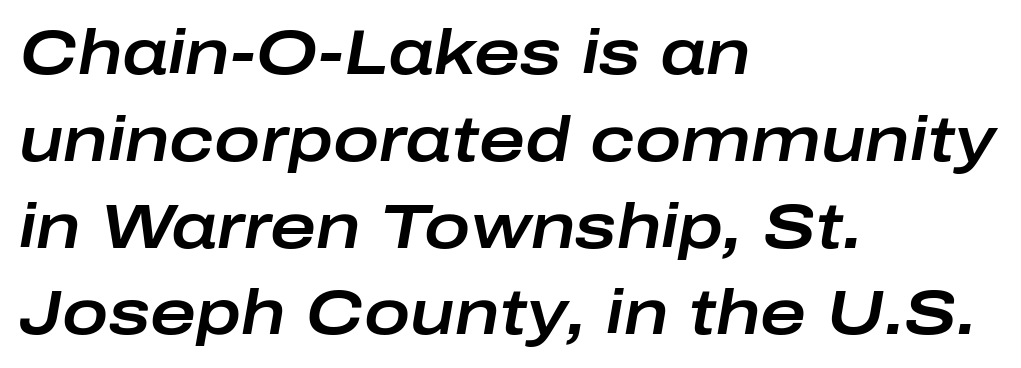
Q: Is the text italic (slanted)? A: Yes, it leans right by about 10 degrees.
Q: Is the text underlined? A: No.
Q: How is the paragraph aligned? A: Left-aligned.
Q: Is the spacing between letters normal or unusually wide? A: Normal.
Q: Is the spacing between lines tight, normal or loose? A: Normal.
Q: Width (condensed, normal, or wide)? A: Wide.
Q: Stroke contrast? A: Low.
Q: x-height? A: Medium.
Q: Monospaced? A: No.
